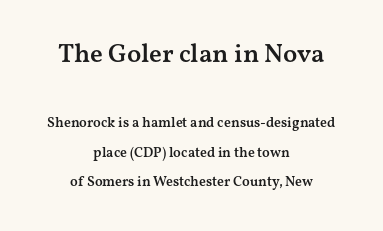
{"italic": "no", "bold": "semi", "underline": "no", "align": "center", "line_spacing": "loose", "line_spacing_ratio": 2.12, "letter_spacing": "normal", "letter_spacing_em": 0.0, "larger_block": "first", "size_ratio": 1.86, "glyph_px": 26}
